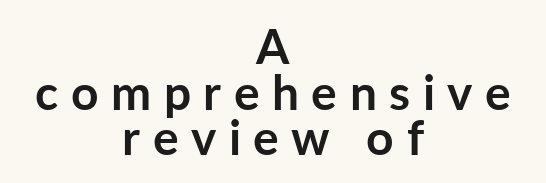
The image shows 48 px semibold sans-serif type, upright; set centered, tight line spacing (0.95x), unusually wide letter spacing (+0.26 em), not underlined; low stroke contrast and a medium x-height.
